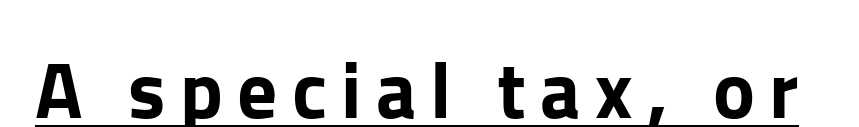
The lettering stays uniformly vertical, giving the passage a roman look. Does a line run under the words? Yes, clearly. A sans-serif font was chosen for this passage. A typesetter would call this proportional, since set widths differ per character.
